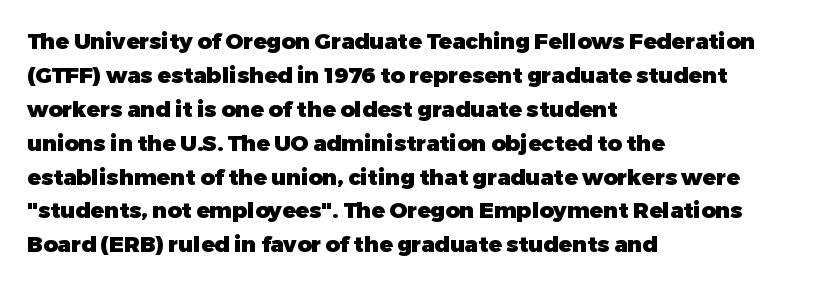
The image shows 22 px bold type, upright; set left-aligned, normal line spacing (1.54x), normal letter spacing, not underlined.
